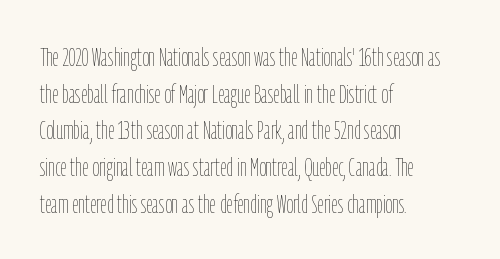
In CSS terms this would be text-align: left. The words here are not underlined. The font is comparable to plain body text, perhaps lighter. Every character sits straight up, as roman type does. The vertical gap from one line to the next is medium. Compared with typical body copy, the letter spacing here is the same.
